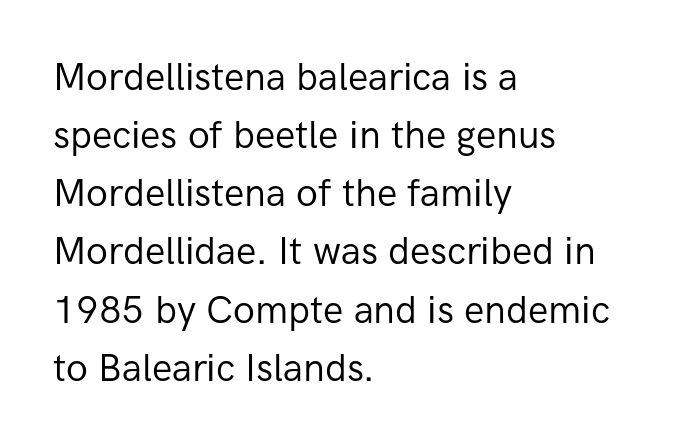
The image shows 38 px regular-weight sans-serif type, upright; set left-aligned, normal line spacing (1.53x), normal letter spacing, not underlined; low stroke contrast and a medium x-height.
